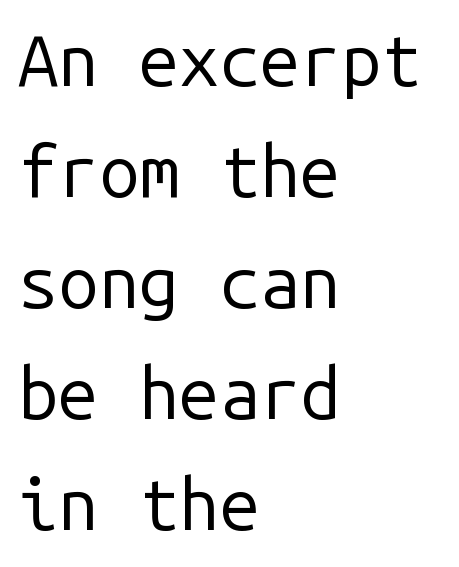
The image shows 72 px regular-weight sans-serif type, upright, monospaced; set left-aligned, normal line spacing (1.54x), normal letter spacing, not underlined; low stroke contrast and a medium x-height.
